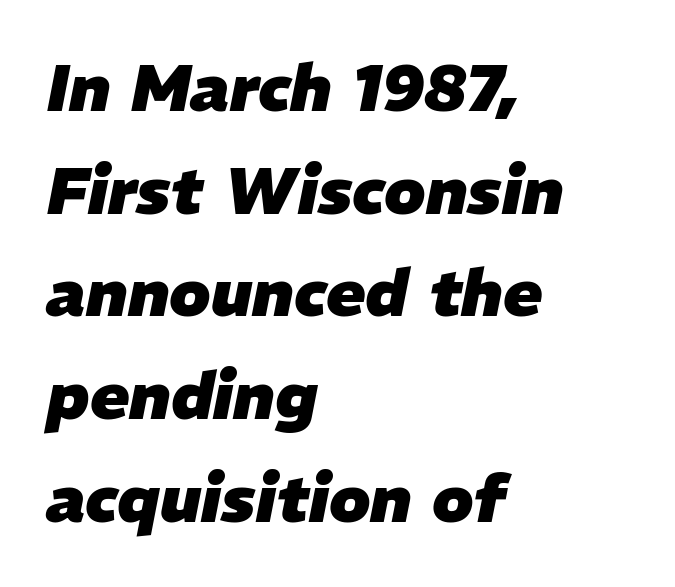
Think of a printed novel: that variable character pitch is what you see here. The passage shown stacks its lines at a standard gap. A student would call this left alignment; a typographer would say flush left, rag right. Observe the lean: these are italic letterforms. Letters rest on an invisible, unmarked baseline.
